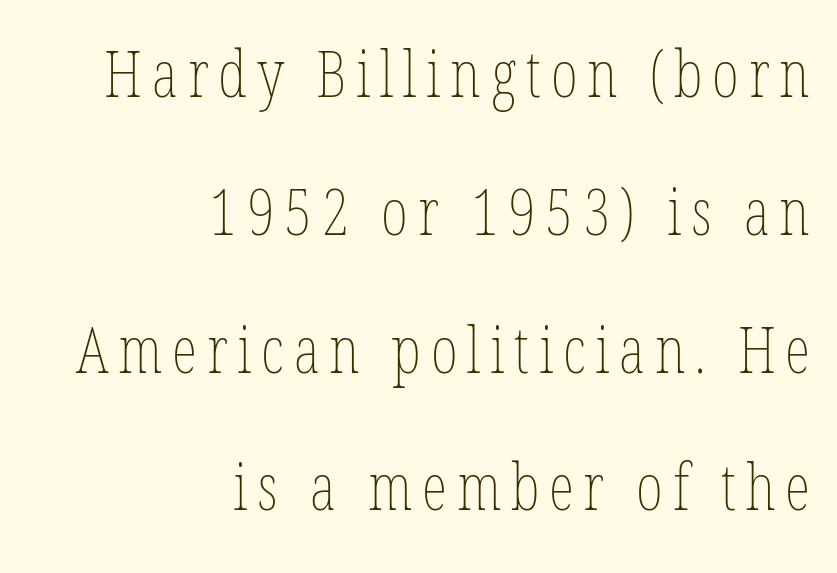
Q: Is the text bold? A: No.
Q: Is the text italic (slanted)? A: No, it is upright.
Q: Is the text underlined? A: No.
Q: How is the paragraph aligned? A: Right-aligned.
Q: Is the spacing between lines tight, normal or loose? A: Loose.
Q: Width (condensed, normal, or wide)? A: Condensed.
Q: Stroke contrast? A: Low.
Q: x-height? A: Medium.
Q: Monospaced? A: No.
